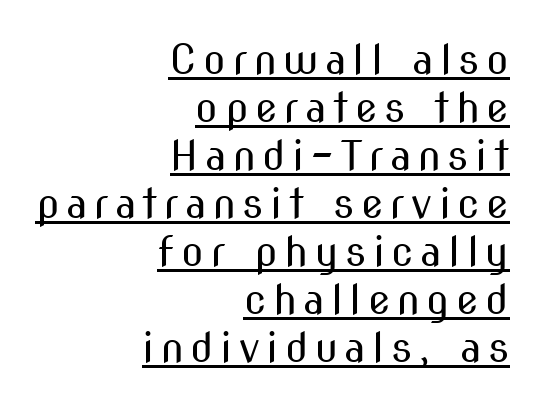
The letters advance in unequal steps, a hallmark of proportional type. The lettering is marked with a stroke running underneath it. A typesetter would label this face a sans. The lettering holds an erect, upright posture throughout.
